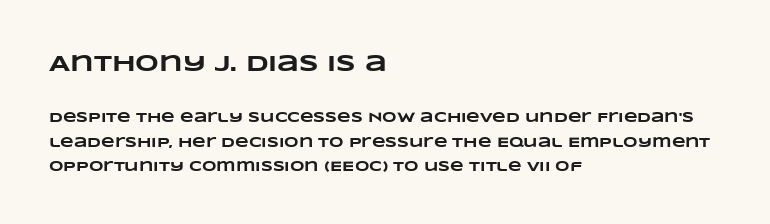
Q: Is the text bold? A: Yes.
Q: Is the text underlined? A: No.
Q: How is the paragraph aligned? A: Left-aligned.
Q: Is the spacing between letters normal or unusually wide? A: Normal.
Q: Which block of text is set in a larger size, the first (top) or the second (bottom)? A: The first (top) one.
